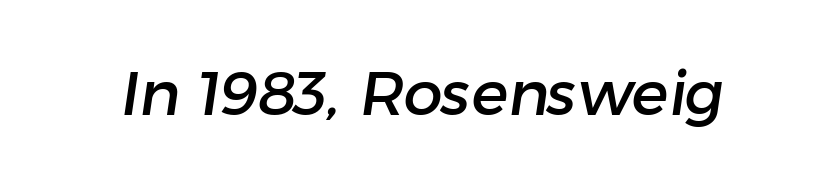
The strip under each line holds only bare page. Each letter's strokes conclude bluntly, with no projecting serifs. This rendering leaves character spacing at its baseline value. You could not count columns in this text — the font is proportionally spaced.
